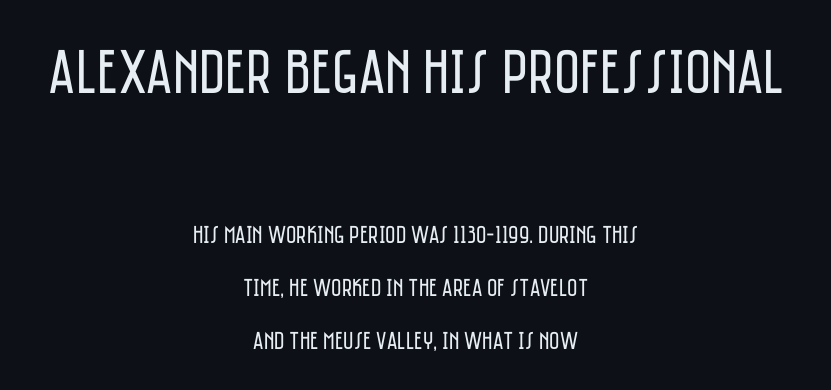
{"serif": "no", "italic": "no", "bold": "no", "weight": "regular", "width": "condensed", "stroke_contrast": "low", "x_height": "large", "monospaced": "no", "underline": "no", "align": "center", "line_spacing": "loose", "line_spacing_ratio": 2.13, "letter_spacing": "normal", "letter_spacing_em": 0.0, "larger_block": "first", "size_ratio": 2.52, "glyph_px": 63}
